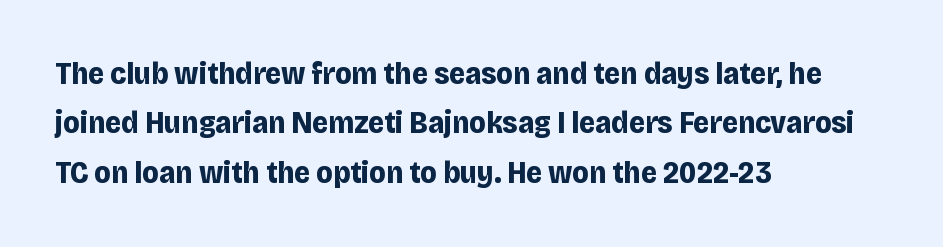
{"serif": "no", "italic": "no", "bold": "yes", "weight": "bold", "width": "normal", "stroke_contrast": "low", "x_height": "large", "monospaced": "no", "underline": "no", "align": "left", "line_spacing": "normal", "line_spacing_ratio": 1.59, "letter_spacing": "normal", "letter_spacing_em": 0.0, "glyph_px": 31}
